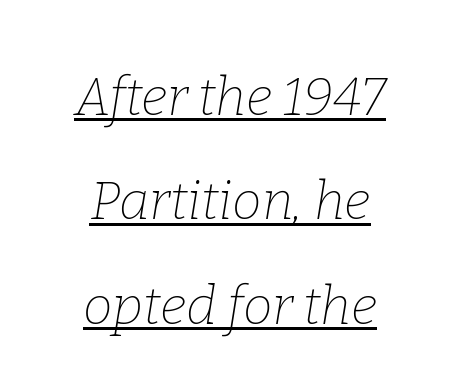
Q: Is the text bold? A: No.
Q: Is the text italic (slanted)? A: Yes, it leans right by about 9 degrees.
Q: Is the typeface a serif or a sans-serif typeface? A: Serif.
Q: Is the text underlined? A: Yes.
Q: How is the paragraph aligned? A: Centered.
Q: Is the spacing between letters normal or unusually wide? A: Normal.
Q: Is the spacing between lines tight, normal or loose? A: Loose.
Q: Width (condensed, normal, or wide)? A: Normal.
Q: Stroke contrast? A: Low.
Q: x-height? A: Medium.
Q: Monospaced? A: No.
